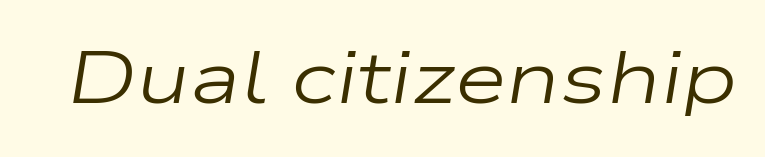
The image shows 75 px regular-weight, wide type, italic (leaning right); set normal letter spacing, not underlined; low stroke contrast and a medium x-height.
